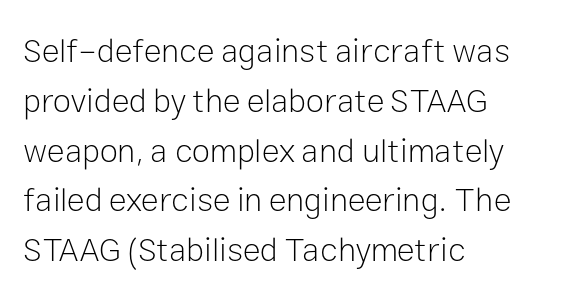
Just letters on the line, the space beneath them empty. Left-aligned paragraph, ragged on the right. No italicization has been applied; the sample stays upright. This sample uses a sans-serif face. Heaviness? Minimal to ordinary, like unemphasized prose.
